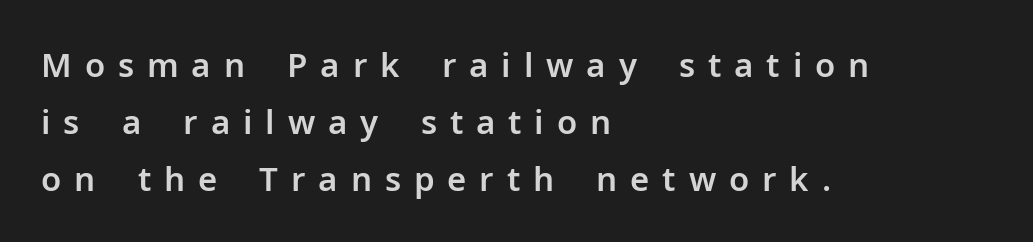
Q: Is the text italic (slanted)? A: No, it is upright.
Q: Is the typeface a serif or a sans-serif typeface? A: Sans-serif.
Q: Is the text underlined? A: No.
Q: How is the paragraph aligned? A: Left-aligned.
Q: Is the spacing between letters normal or unusually wide? A: Unusually wide.
Q: Width (condensed, normal, or wide)? A: Normal.
Q: Stroke contrast? A: Low.
Q: x-height? A: Medium.
Q: Monospaced? A: No.
